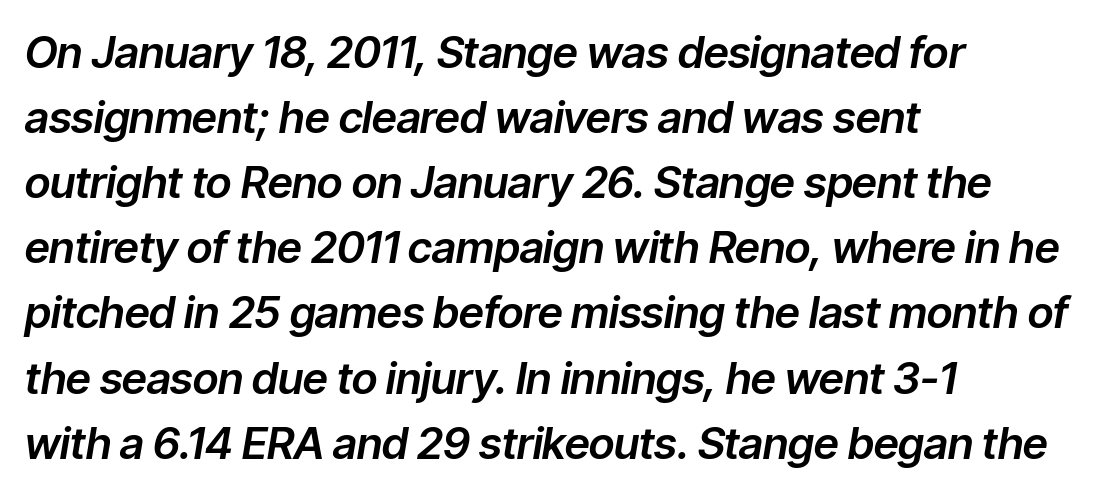
The type is set solid horizontally, with unmodified tracking. The string is rendered with underlining switched off. There's an unmistakable incline to the writing here. These lines stack with their left ends in a neat column. Summary of vertical rhythm: regular, with standard interline spacing. Note the varied advance widths — an 'i' is clearly narrower than an 'm'.
